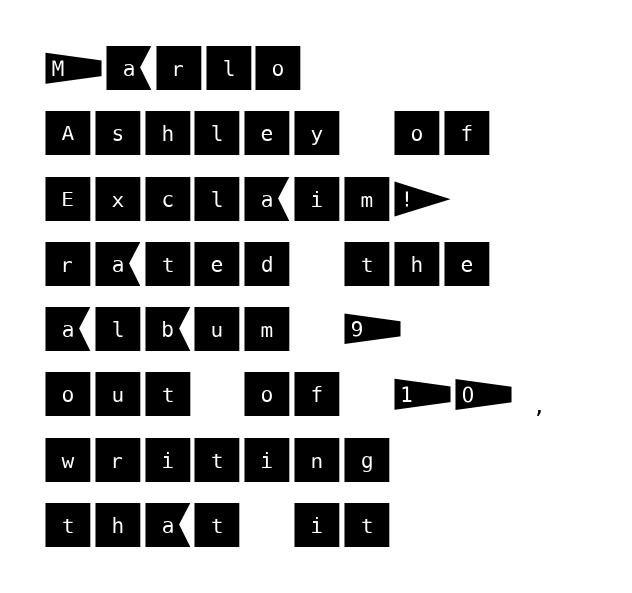
The image shows 51 px sans-serif type, upright; set left-aligned, normal line spacing (1.28x), normal letter spacing, not underlined; medium stroke contrast and a large x-height.
